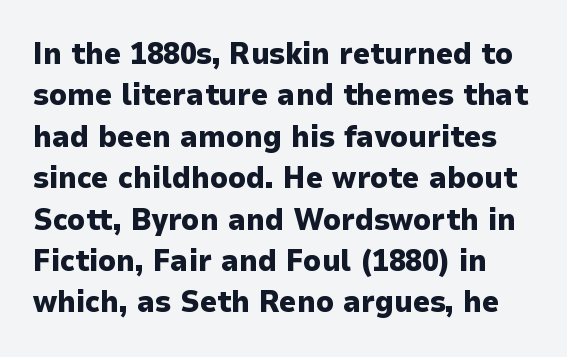
The image shows 30 px heavy sans-serif type, upright; set normal line spacing (1.38x), normal letter spacing, not underlined; low stroke contrast and a medium x-height.
